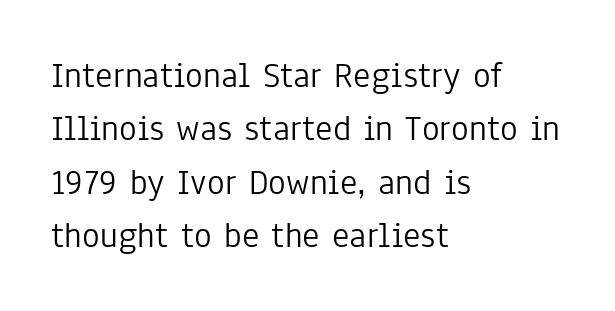
The image shows 37 px light, condensed sans-serif type, upright; set left-aligned, normal line spacing (1.44x), normal letter spacing, not underlined; low stroke contrast and a medium x-height.
